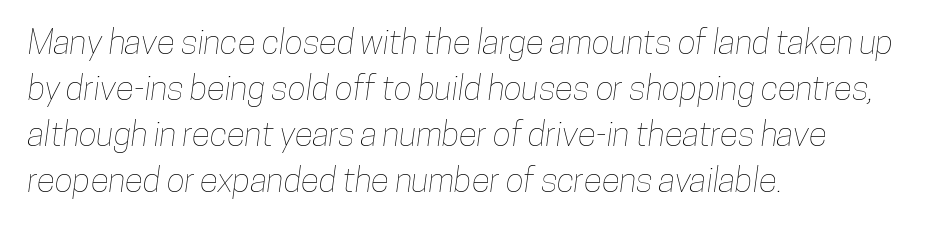
Q: Is the text underlined? A: No.
Q: How is the paragraph aligned? A: Left-aligned.
Q: Is the spacing between letters normal or unusually wide? A: Normal.
Q: Is the spacing between lines tight, normal or loose? A: Normal.
Q: Width (condensed, normal, or wide)? A: Condensed.
Q: Stroke contrast? A: Low.
Q: x-height? A: Medium.
Q: Monospaced? A: No.
